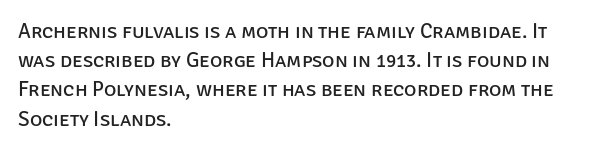
Q: Is the text bold? A: No.
Q: Is the text italic (slanted)? A: No, it is upright.
Q: Is the text underlined? A: No.
Q: How is the paragraph aligned? A: Left-aligned.
Q: Is the spacing between letters normal or unusually wide? A: Normal.
Q: Is the spacing between lines tight, normal or loose? A: Normal.
